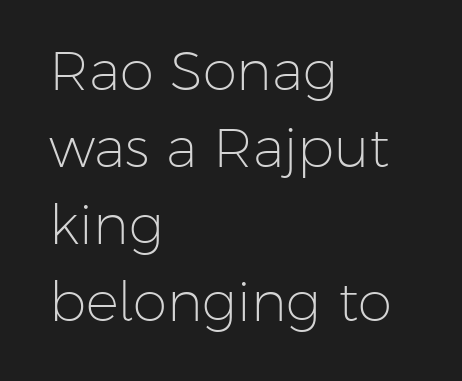
{"serif": "no", "italic": "no", "bold": "no", "weight": "light", "width": "normal", "stroke_contrast": "low", "x_height": "medium", "monospaced": "no", "underline": "no", "align": "left", "line_spacing": "normal", "line_spacing_ratio": 1.4, "letter_spacing": "normal", "letter_spacing_em": 0.0, "glyph_px": 55}
